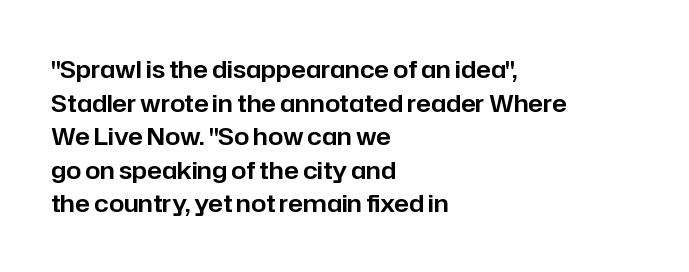
Leading matches the norm, producing a regular column. Every stem runs plumb, perpendicular to the baseline. Underline: absent. In CSS terms this would be text-align: left. Here the glyphs are tracked normally, forming tight word shapes.
